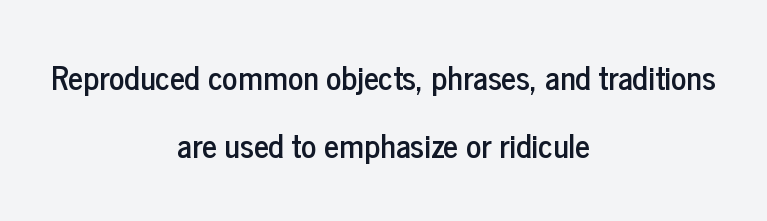
Q: Is the text italic (slanted)? A: No, it is upright.
Q: Is the typeface a serif or a sans-serif typeface? A: Sans-serif.
Q: Is the text underlined? A: No.
Q: How is the paragraph aligned? A: Centered.
Q: Is the spacing between letters normal or unusually wide? A: Normal.
Q: Is the spacing between lines tight, normal or loose? A: Loose.
Q: Width (condensed, normal, or wide)? A: Condensed.
Q: Stroke contrast? A: Low.
Q: x-height? A: Medium.
Q: Monospaced? A: No.
